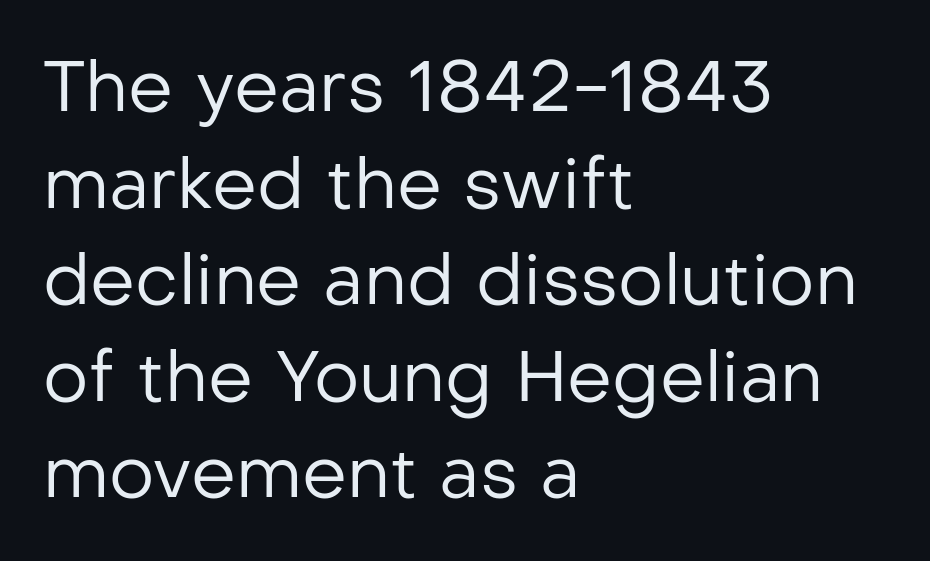
The image shows 71 px regular-weight sans-serif type, upright; set left-aligned, normal line spacing (1.36x), normal letter spacing, not underlined; low stroke contrast and a medium x-height.
